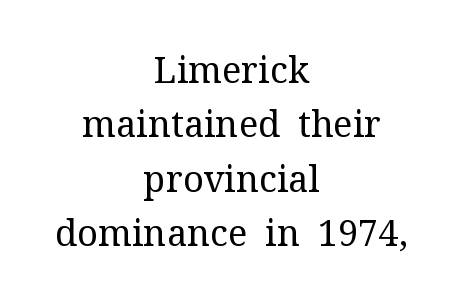
{"serif": "yes", "italic": "no", "bold": "no", "weight": "regular", "width": "normal", "stroke_contrast": "medium", "x_height": "medium", "monospaced": "no", "underline": "no", "align": "center", "line_spacing": "normal", "line_spacing_ratio": 1.51, "letter_spacing": "normal", "letter_spacing_em": 0.0, "glyph_px": 36}
